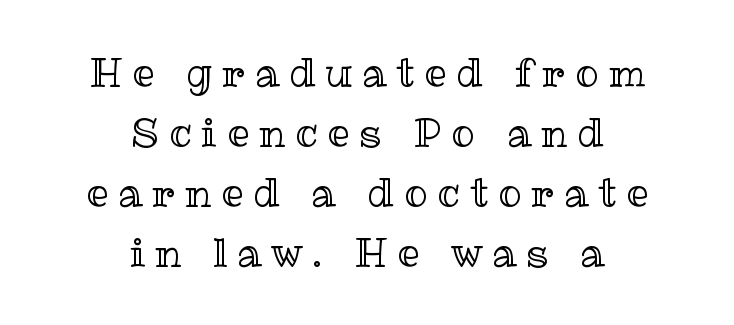
Q: Is the text italic (slanted)? A: No, it is upright.
Q: Is the text underlined? A: No.
Q: How is the paragraph aligned? A: Centered.
Q: Is the spacing between letters normal or unusually wide? A: Unusually wide.
Q: Is the spacing between lines tight, normal or loose? A: Normal.
Q: Width (condensed, normal, or wide)? A: Normal.
Q: x-height? A: Medium.
Q: Monospaced? A: No.
